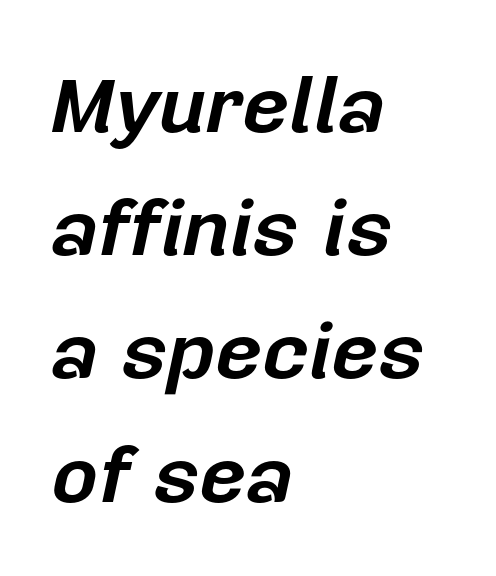
The image shows 80 px bold type, italic (leaning right); set left-aligned, normal line spacing (1.54x), normal letter spacing, not underlined; low stroke contrast and a medium x-height.
